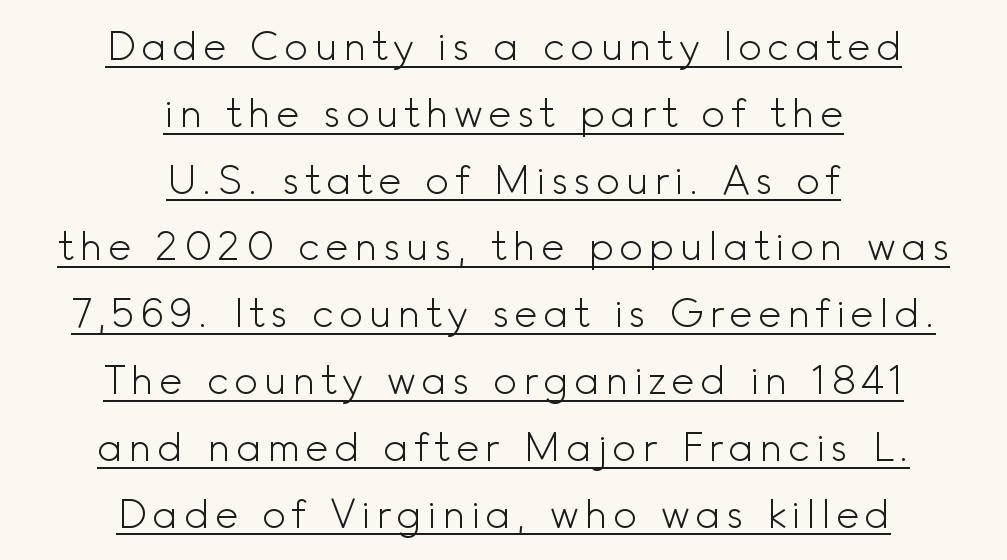
Q: Is the text bold? A: No.
Q: Is the text italic (slanted)? A: No, it is upright.
Q: Is the typeface a serif or a sans-serif typeface? A: Sans-serif.
Q: Is the text underlined? A: Yes.
Q: How is the paragraph aligned? A: Centered.
Q: Is the spacing between lines tight, normal or loose? A: Normal.
Q: Width (condensed, normal, or wide)? A: Normal.
Q: x-height? A: Small.
Q: Monospaced? A: No.
